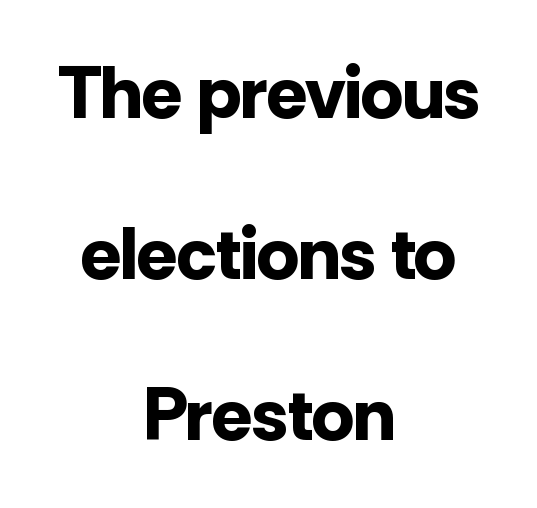
Does the weight exceed regular? Yes, all the way to bold. Only glyphs here, with clear space below each row. The rendering positions every line midway between the sides. If you drew a line through each stem, it would be perfectly vertical.
